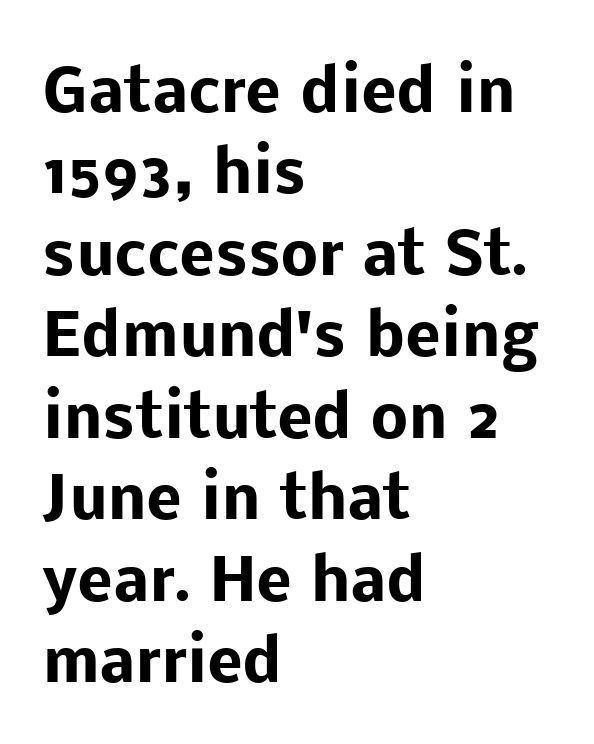
Q: Is the text bold? A: Yes.
Q: Is the text italic (slanted)? A: No, it is upright.
Q: Is the typeface a serif or a sans-serif typeface? A: Sans-serif.
Q: Is the text underlined? A: No.
Q: How is the paragraph aligned? A: Left-aligned.
Q: Is the spacing between letters normal or unusually wide? A: Normal.
Q: Is the spacing between lines tight, normal or loose? A: Normal.
Q: Width (condensed, normal, or wide)? A: Normal.
Q: Stroke contrast? A: Low.
Q: x-height? A: Medium.
Q: Monospaced? A: No.
